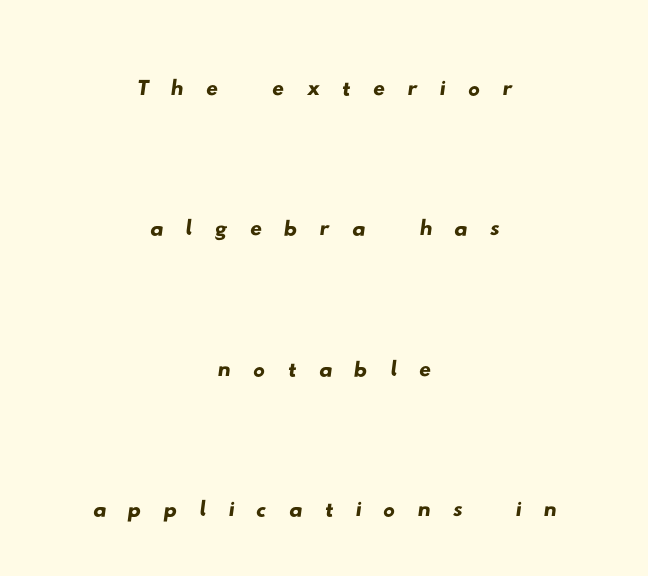
Classification — sans serif. These lines stand farther apart than default settings would place them. The letters advance in unequal steps, a hallmark of proportional type. Loose tracking; the words dissolve into strings of separated letters.
